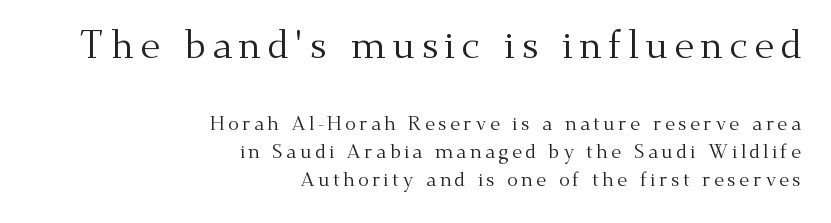
The image shows 39 px regular-weight serif type, upright; set right-aligned, normal line spacing (1.39x), not underlined; the first (top) block is 1.95x larger; medium stroke contrast and a small x-height.
